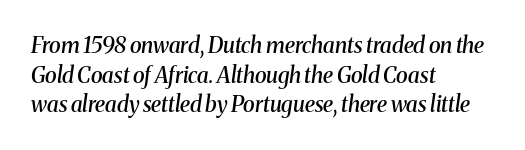
Check under the words: just untouched page. Reading down the column, the eye jumps a familiar distance to each next line. Look at the stroke-to-counter ratio: somewhat heavy, a semibold. If you drew a line through each stem, it would be angled. Caption: standard tracking, unaltered. The compositor pushed each line to the left boundary.
